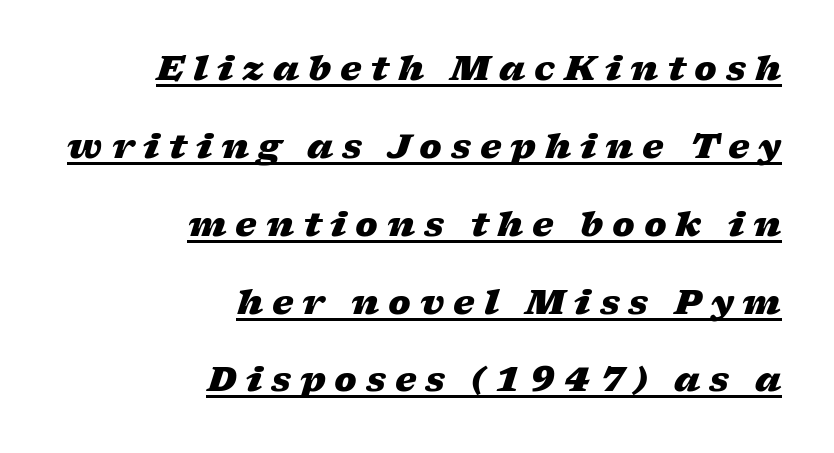
The image shows 34 px heavy, wide type, italic (leaning right); set right-aligned, loose line spacing (2.29x), unusually wide letter spacing (+0.26 em), underlined; low stroke contrast and a medium x-height.
